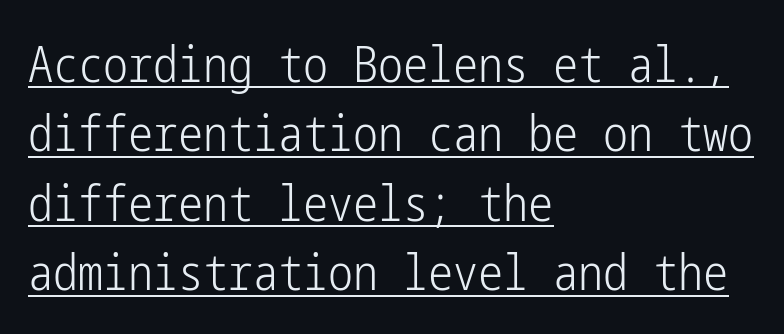
Q: Is the text bold? A: No.
Q: Is the text italic (slanted)? A: No, it is upright.
Q: Is the typeface a serif or a sans-serif typeface? A: Sans-serif.
Q: Is the text underlined? A: Yes.
Q: How is the paragraph aligned? A: Left-aligned.
Q: Is the spacing between letters normal or unusually wide? A: Normal.
Q: Is the spacing between lines tight, normal or loose? A: Normal.
Q: Width (condensed, normal, or wide)? A: Condensed.
Q: Stroke contrast? A: Low.
Q: x-height? A: Medium.
